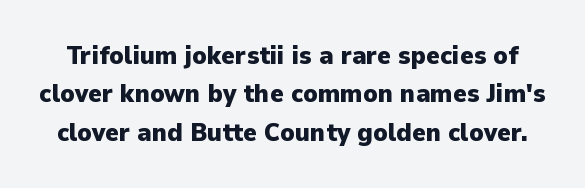
{"italic": "no", "bold": "yes", "underline": "no", "line_spacing": "normal", "line_spacing_ratio": 1.48, "letter_spacing": "normal", "letter_spacing_em": 0.0, "glyph_px": 26}
